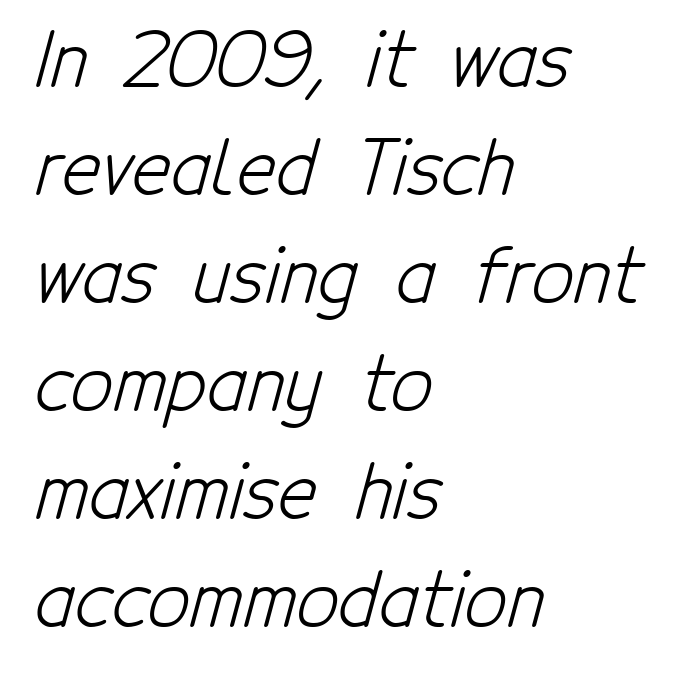
Layout note: lines flush left. The passage shown is not underscored anywhere. The passage shown stacks its lines at a standard gap. Inter-character spacing is left at the font's built-in metrics. Weight class: somewhere from thin through regular. Grotesque or geometric, the face here clearly has no serifs.
